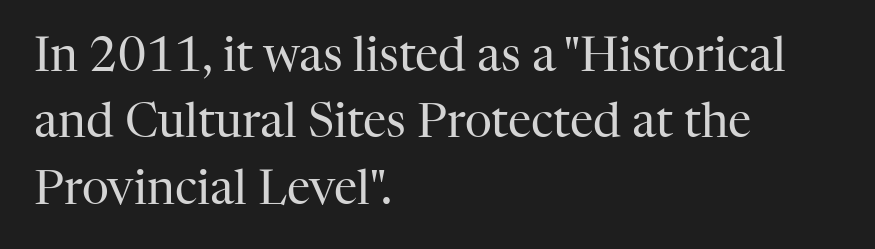
The typesetting does not lean heavy: it is not bold. The face used here is seriffed, in the tradition of book romans. Short and long lines alike share a common starting point at left. Character widths vary here, with narrow letters taking less room than wide ones.
